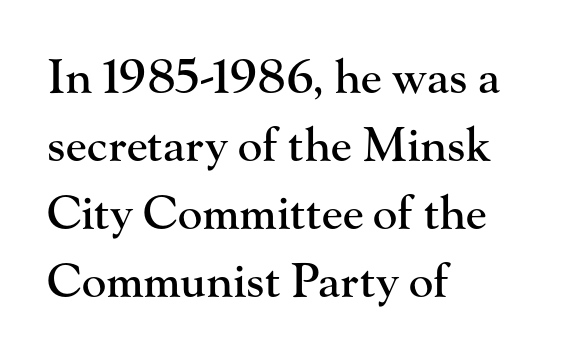
The image shows 46 px serif type, upright; set left-aligned, normal line spacing (1.48x), normal letter spacing, not underlined; high stroke contrast and a small x-height.
